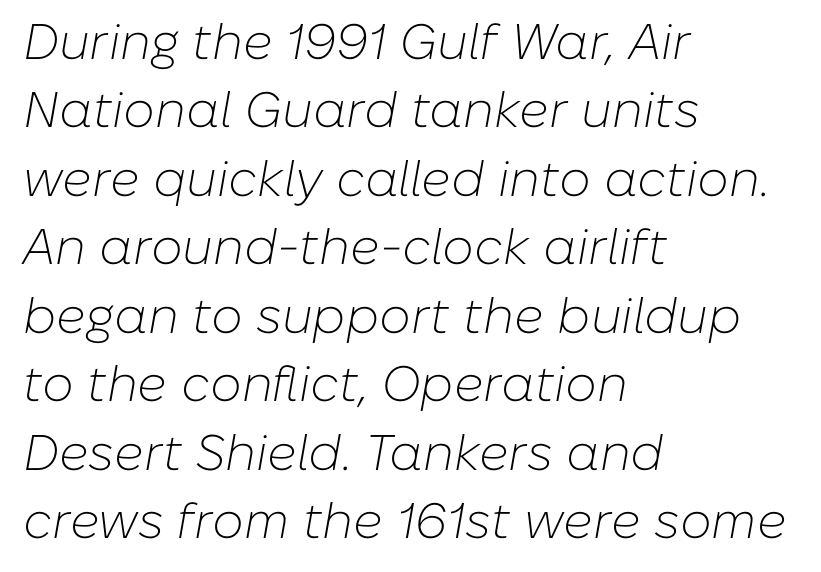
{"italic": "yes", "lean": "right", "slant_degrees": 10, "bold": "no", "weight": "light", "width": "normal", "stroke_contrast": "low", "x_height": "medium", "monospaced": "no", "underline": "no", "align": "left", "line_spacing": "normal", "line_spacing_ratio": 1.37, "letter_spacing": "normal", "letter_spacing_em": 0.0, "glyph_px": 50}
